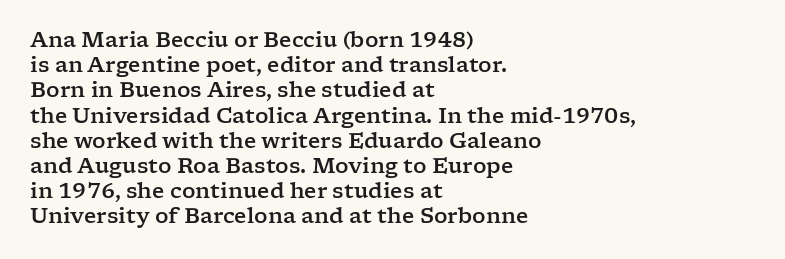
Posture: straight, roman, zero tilt. A clean baseline with only descenders dipping below it. Does the copy run flush right? No — it runs flush left. Tracking value appears to be zero — textbook default spacing.
